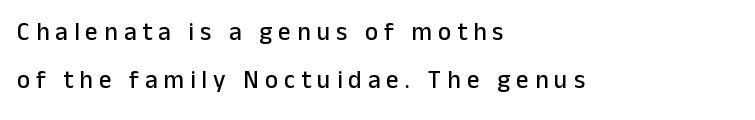
A typesetter would call this leading open, well beyond the default. Posture: vertical. Left-aligned paragraph, ragged on the right. The letterforms stand isolated, each surrounded by extra space. Underlining? Definitely not there.
